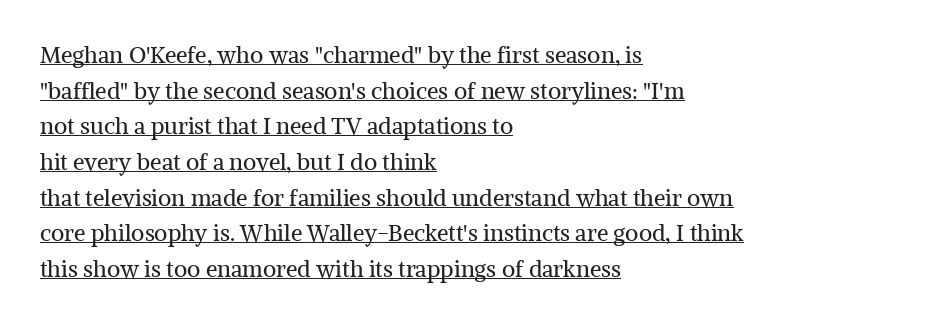
The words here are underlined. The font's upright variant was chosen for this text. The rendering uses a moderate line-height, typical for paragraphs. The letters sit at their default tracking, neither squeezed nor spread. Bold? No — there's no thickening of the strokes. One-word summary of the alignment: left.
